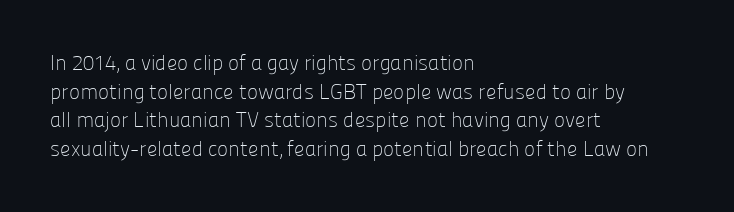
Q: Is the text bold? A: No.
Q: Is the text italic (slanted)? A: No, it is upright.
Q: Is the text underlined? A: No.
Q: How is the paragraph aligned? A: Left-aligned.
Q: Is the spacing between letters normal or unusually wide? A: Normal.
Q: Is the spacing between lines tight, normal or loose? A: Normal.
